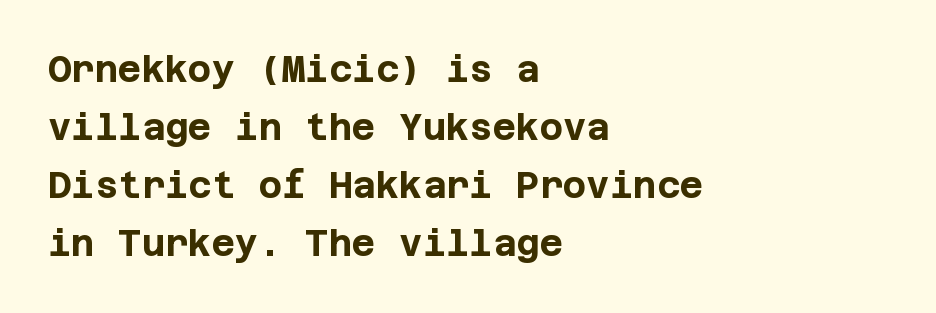
Q: Is the text bold? A: Yes.
Q: Is the text italic (slanted)? A: No, it is upright.
Q: Is the typeface a serif or a sans-serif typeface? A: Sans-serif.
Q: Is the text underlined? A: No.
Q: How is the paragraph aligned? A: Left-aligned.
Q: Is the spacing between letters normal or unusually wide? A: Normal.
Q: Is the spacing between lines tight, normal or loose? A: Normal.
Q: Width (condensed, normal, or wide)? A: Normal.
Q: Stroke contrast? A: Low.
Q: x-height? A: Large.
